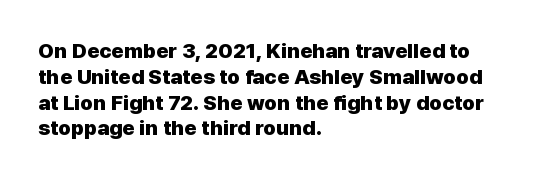
The image shows 21 px bold type, upright; set left-aligned, line spacing 1.23x, normal letter spacing, not underlined.
